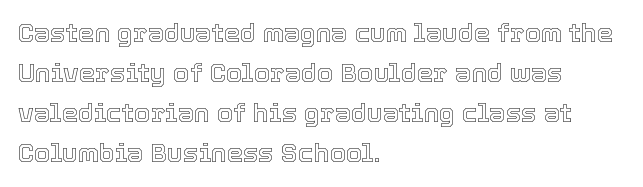
Descender tails drop into unmarked territory. Each word holds together tightly as a unit, with standard inter-letter gaps. Style check: upright. A student would call this left alignment; a typographer would say flush left, rag right. If you measured baseline to baseline, you'd find a middling distance.
